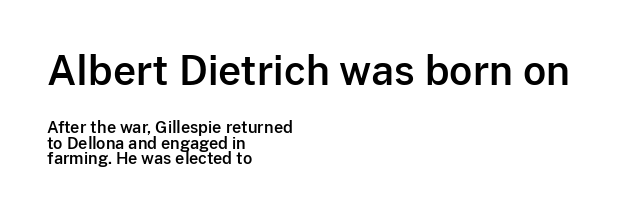
Q: Is the text italic (slanted)? A: No, it is upright.
Q: Is the typeface a serif or a sans-serif typeface? A: Sans-serif.
Q: Is the text underlined? A: No.
Q: How is the paragraph aligned? A: Left-aligned.
Q: Is the spacing between letters normal or unusually wide? A: Normal.
Q: Is the spacing between lines tight, normal or loose? A: Tight.
Q: Which block of text is set in a larger size, the first (top) or the second (bottom)? A: The first (top) one.
Q: Width (condensed, normal, or wide)? A: Normal.
Q: Stroke contrast? A: Low.
Q: x-height? A: Medium.
Q: Monospaced? A: No.
